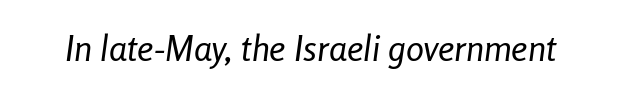
{"italic": "yes", "lean": "right", "slant_degrees": 8, "bold": "no", "weight": "regular", "width": "condensed", "stroke_contrast": "low", "x_height": "medium", "monospaced": "no", "underline": "no", "letter_spacing": "normal", "letter_spacing_em": 0.0, "glyph_px": 36}
